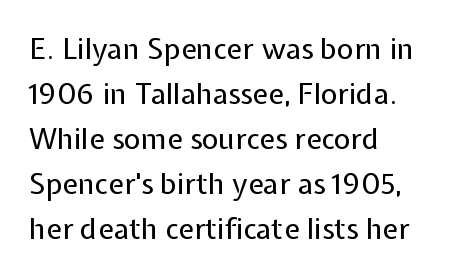
Q: Is the text bold? A: No.
Q: Is the text italic (slanted)? A: No, it is upright.
Q: Is the typeface a serif or a sans-serif typeface? A: Sans-serif.
Q: Is the text underlined? A: No.
Q: How is the paragraph aligned? A: Left-aligned.
Q: Is the spacing between letters normal or unusually wide? A: Normal.
Q: Is the spacing between lines tight, normal or loose? A: Normal.
Q: Width (condensed, normal, or wide)? A: Normal.
Q: Stroke contrast? A: Low.
Q: x-height? A: Medium.
Q: Monospaced? A: No.
